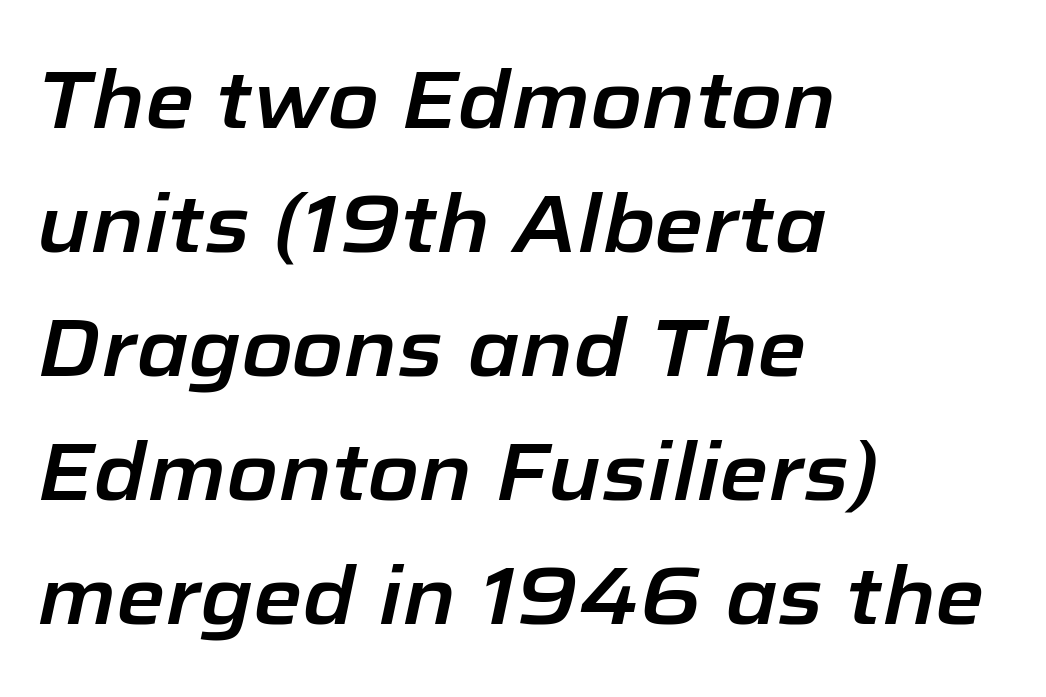
You could call the tracking neutral — neither tight nor loose. The space between consecutive lines is moderate. The rendering uses natural spacing where letterforms have individual widths. Every character sits at an angle, as italics do. Visually the block forms a straight wall on the left and a jagged coastline on the right.
